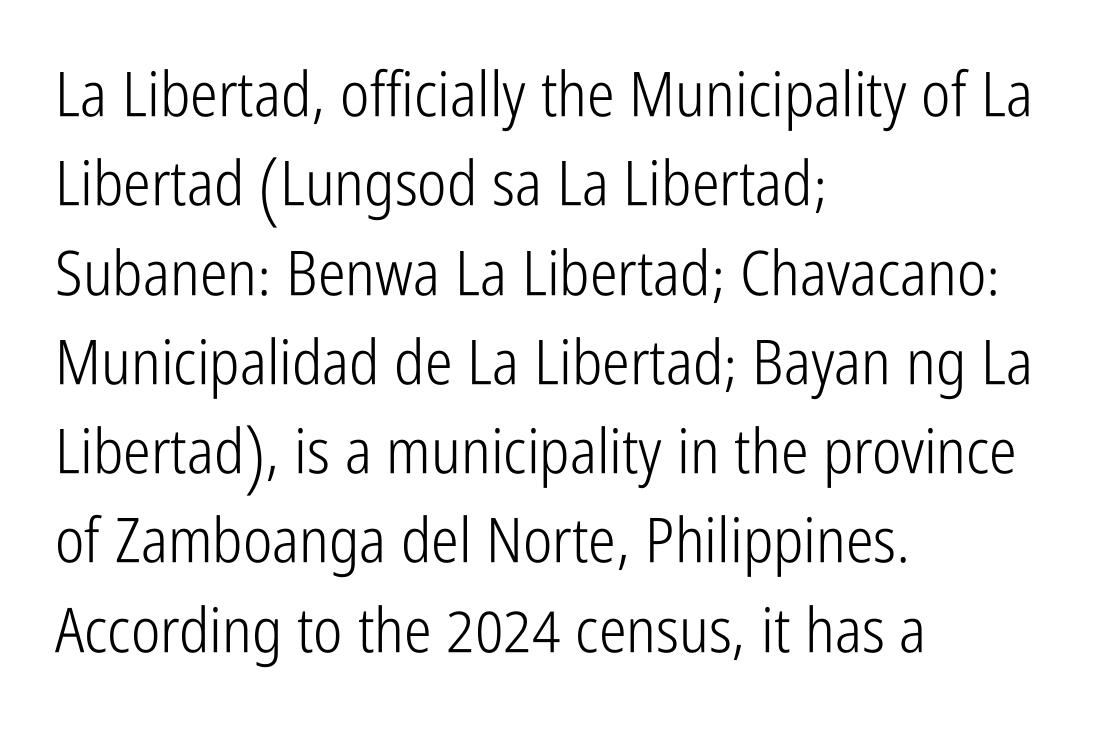
{"serif": "no", "italic": "no", "bold": "no", "weight": "light", "width": "condensed", "stroke_contrast": "low", "x_height": "medium", "monospaced": "no", "underline": "no", "align": "left", "line_spacing": "normal", "line_spacing_ratio": 1.44, "letter_spacing": "normal", "letter_spacing_em": 0.0, "glyph_px": 62}
